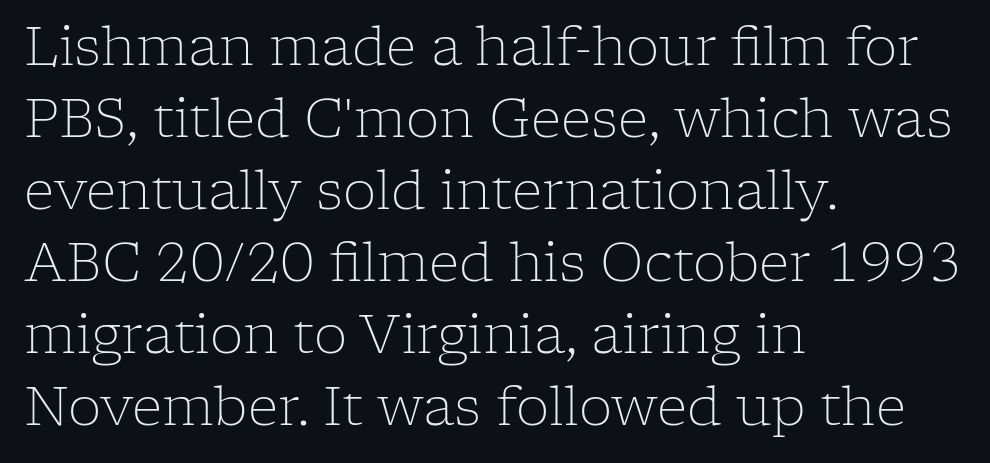
{"serif": "yes", "italic": "no", "bold": "no", "weight": "light", "width": "normal", "stroke_contrast": "low", "x_height": "medium", "monospaced": "no", "underline": "no", "align": "left", "line_spacing": "normal", "line_spacing_ratio": 1.36, "letter_spacing": "normal", "letter_spacing_em": 0.0, "glyph_px": 53}
